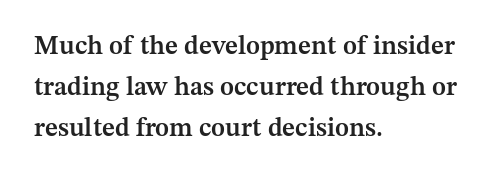
The image shows 26 px text type, upright; set left-aligned, normal line spacing (1.57x), normal letter spacing, not underlined.
